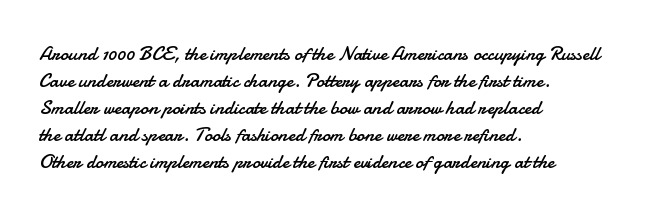
{"bold": "no", "underline": "no", "align": "left", "line_spacing": "normal", "line_spacing_ratio": 1.35, "letter_spacing": "normal", "letter_spacing_em": 0.0, "glyph_px": 20}
